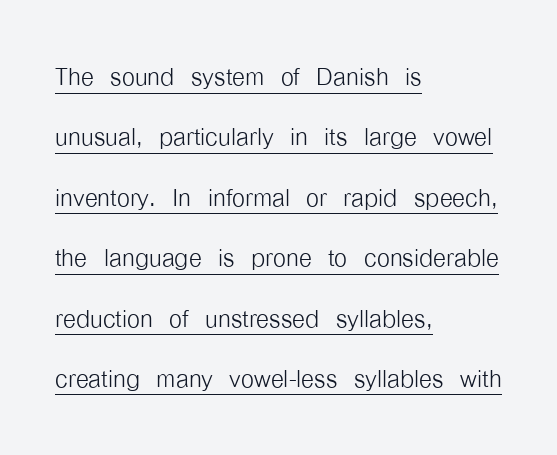
Line beginnings align vertically; line endings do not. Characters remain perfectly vertical along every line. This is sans-serif lettering, the kind often seen on screens and signage. A continuous stroke trails under the words, as in a hyperlink.
